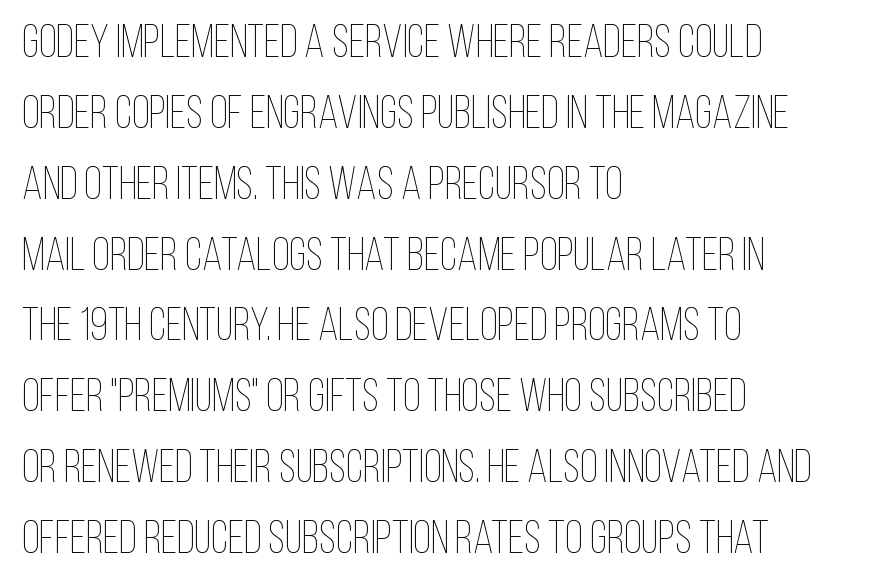
{"italic": "no", "bold": "no", "weight": "thin", "width": "condensed", "stroke_contrast": "low", "x_height": "large", "monospaced": "no", "underline": "no", "align": "left", "line_spacing": "normal", "line_spacing_ratio": 1.54, "letter_spacing": "normal", "letter_spacing_em": 0.0, "glyph_px": 46}
